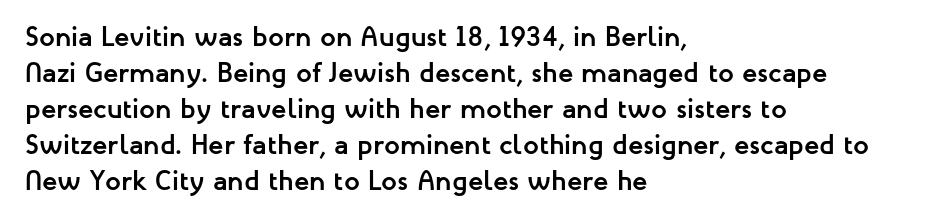
The image shows 28 px semibold sans-serif type, upright; set left-aligned, normal line spacing (1.29x), normal letter spacing, not underlined; low stroke contrast and a medium x-height.
